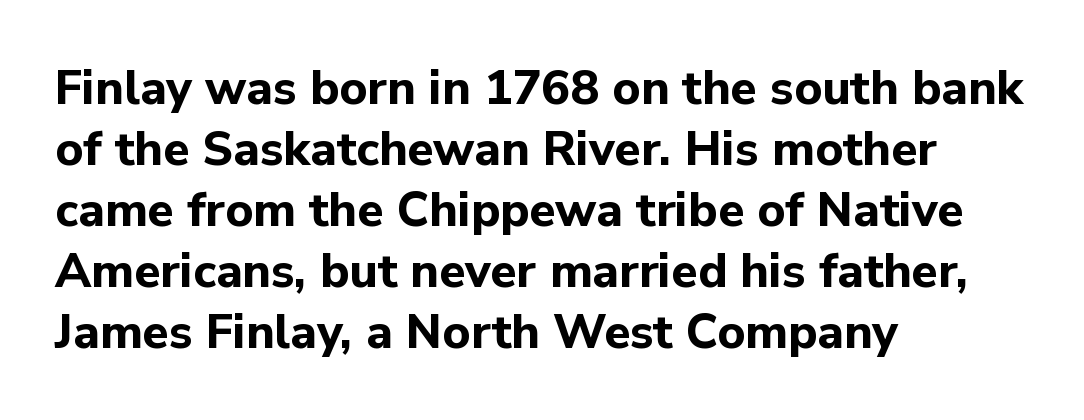
{"serif": "no", "italic": "no", "bold": "yes", "weight": "bold", "width": "normal", "stroke_contrast": "low", "x_height": "medium", "monospaced": "no", "underline": "no", "align": "left", "line_spacing": "normal", "line_spacing_ratio": 1.27, "letter_spacing": "normal", "letter_spacing_em": 0.0, "glyph_px": 48}
